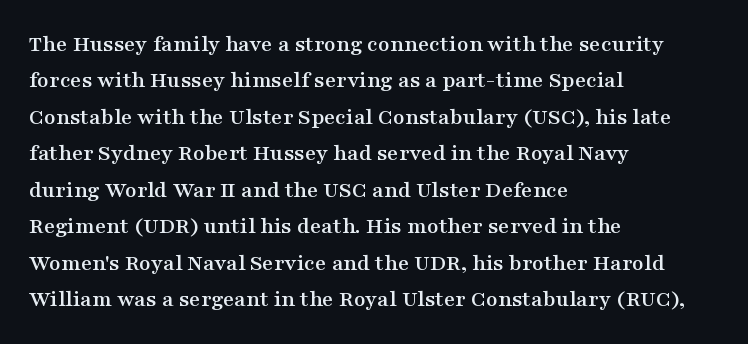
A normal amount of white space separates one row of letters from the next. Is there any slant? The stems are plumb. Nobody touched the tracking dial on this one. Quick note: underline off.
